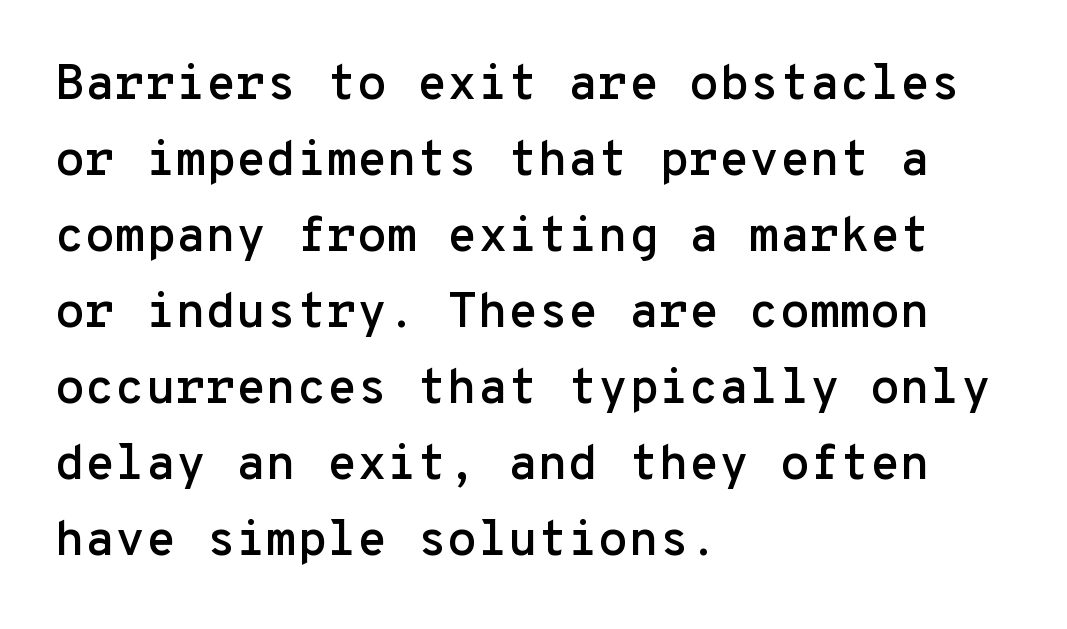
The space directly below the letters is spotless. In CSS terms this would be text-align: left. Letterform terminals end flat and unadorned throughout the passage. The designer left line spacing at the default.
